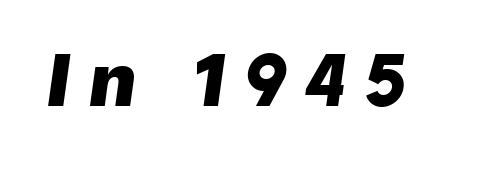
Q: Is the text bold? A: Yes.
Q: Is the text italic (slanted)? A: Yes, it leans right by about 8 degrees.
Q: Is the text underlined? A: No.
Q: Is the spacing between letters normal or unusually wide? A: Unusually wide.
Q: Width (condensed, normal, or wide)? A: Normal.
Q: Stroke contrast? A: Low.
Q: x-height? A: Medium.
Q: Monospaced? A: No.
